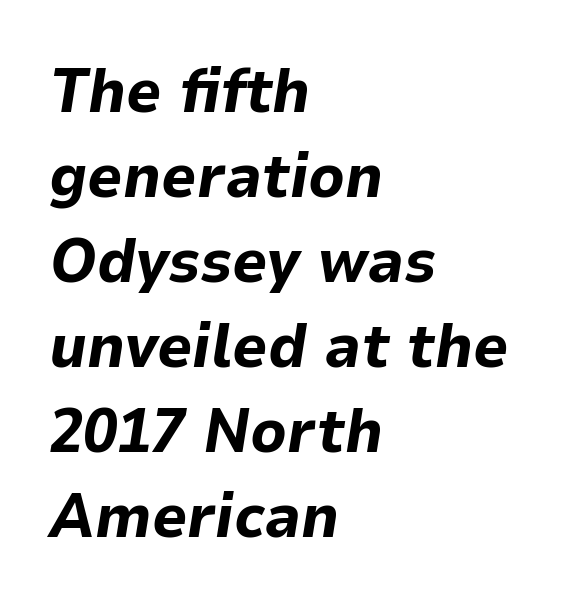
Q: Is the text bold? A: Yes.
Q: Is the text italic (slanted)? A: Yes, it leans right by about 9 degrees.
Q: Is the text underlined? A: No.
Q: How is the paragraph aligned? A: Left-aligned.
Q: Is the spacing between letters normal or unusually wide? A: Normal.
Q: Is the spacing between lines tight, normal or loose? A: Normal.
Q: Width (condensed, normal, or wide)? A: Normal.
Q: Stroke contrast? A: Low.
Q: x-height? A: Medium.
Q: Monospaced? A: No.
